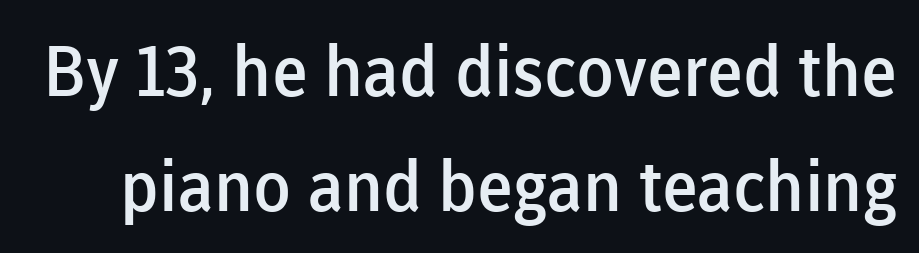
Q: Is the text bold? A: Semi-bold.
Q: Is the text italic (slanted)? A: No, it is upright.
Q: Is the typeface a serif or a sans-serif typeface? A: Sans-serif.
Q: Is the text underlined? A: No.
Q: Is the spacing between letters normal or unusually wide? A: Normal.
Q: Is the spacing between lines tight, normal or loose? A: Normal.
Q: Width (condensed, normal, or wide)? A: Normal.
Q: Stroke contrast? A: Low.
Q: x-height? A: Medium.
Q: Monospaced? A: No.
